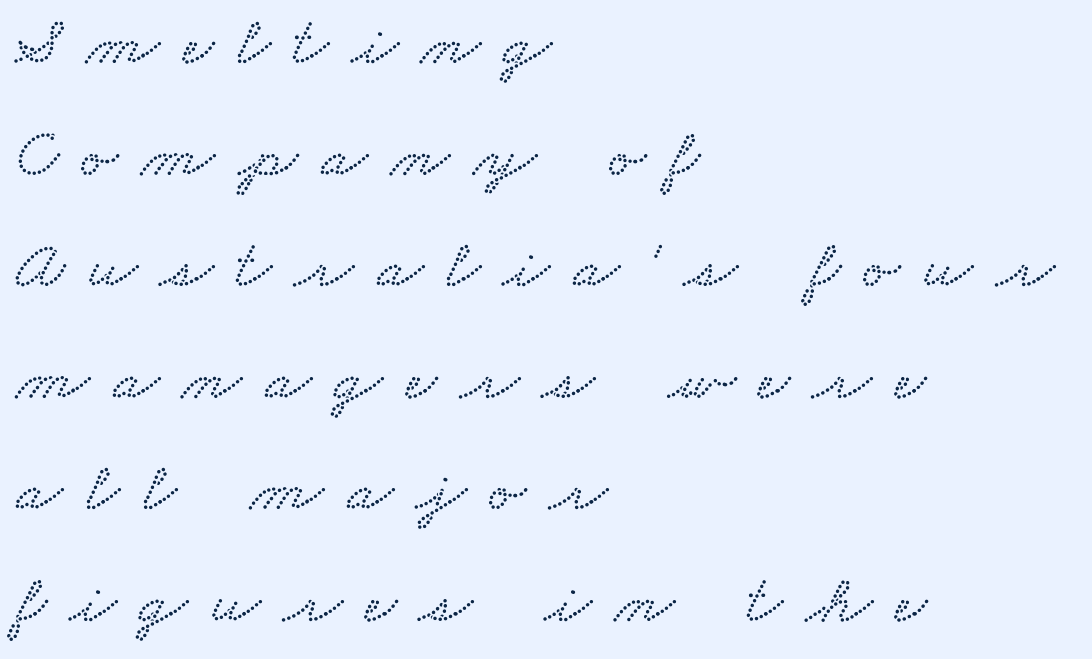
The image shows 68 px wide type; set left-aligned, normal line spacing (1.64x), unusually wide letter spacing (+0.34 em), not underlined; low stroke contrast and a small x-height.
